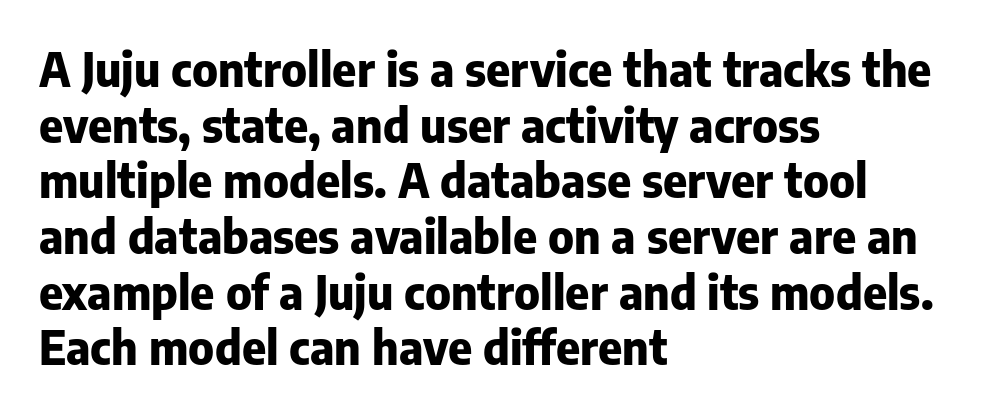
Q: Is the text bold? A: Yes.
Q: Is the text italic (slanted)? A: No, it is upright.
Q: Is the typeface a serif or a sans-serif typeface? A: Sans-serif.
Q: Is the text underlined? A: No.
Q: How is the paragraph aligned? A: Left-aligned.
Q: Is the spacing between letters normal or unusually wide? A: Normal.
Q: Width (condensed, normal, or wide)? A: Normal.
Q: Stroke contrast? A: Low.
Q: x-height? A: Medium.
Q: Monospaced? A: No.
